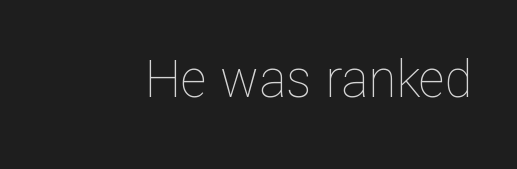
The image shows 51 px thin type, upright; set normal letter spacing, not underlined; low stroke contrast and a medium x-height.
